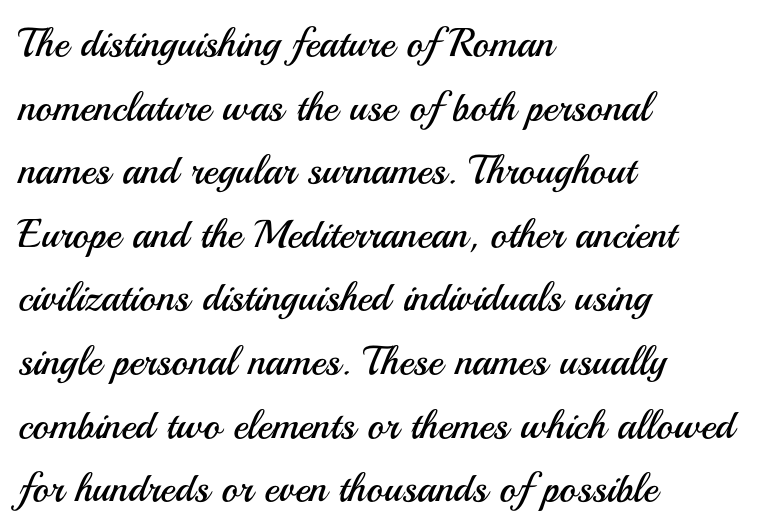
Horizontally, the lines are justified to the leading edge only. Is this a heavy cut? Hardly; it is regular or lighter. The baseline area is clear. The horizontal fit of the characters is conventional and even. The passage shown stacks its lines at a standard gap.
